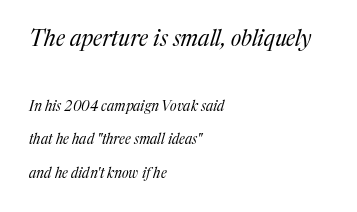
Q: Is the text bold? A: No.
Q: Is the text italic (slanted)? A: Yes, it leans right by about 17 degrees.
Q: Is the text underlined? A: No.
Q: How is the paragraph aligned? A: Left-aligned.
Q: Is the spacing between letters normal or unusually wide? A: Normal.
Q: Is the spacing between lines tight, normal or loose? A: Loose.
Q: Which block of text is set in a larger size, the first (top) or the second (bottom)? A: The first (top) one.
